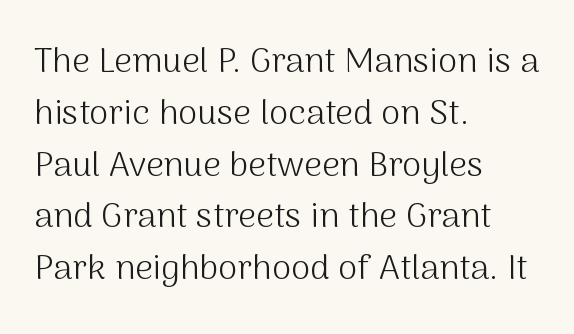
Q: Is the text bold? A: No.
Q: Is the text italic (slanted)? A: No, it is upright.
Q: Is the typeface a serif or a sans-serif typeface? A: Sans-serif.
Q: Is the text underlined? A: No.
Q: How is the paragraph aligned? A: Left-aligned.
Q: Is the spacing between letters normal or unusually wide? A: Normal.
Q: Is the spacing between lines tight, normal or loose? A: Normal.
Q: Width (condensed, normal, or wide)? A: Normal.
Q: Stroke contrast? A: Medium.
Q: x-height? A: Medium.
Q: Monospaced? A: No.
